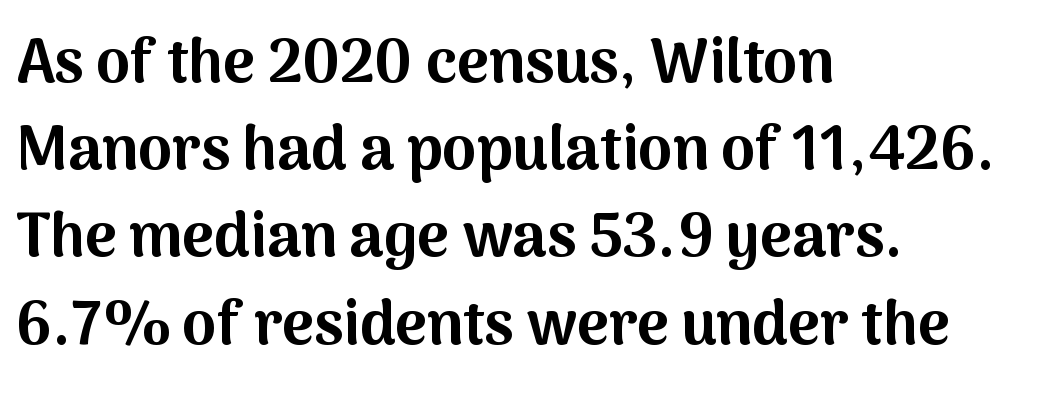
The image shows 61 px bold sans-serif type, upright; set left-aligned, normal line spacing (1.43x), normal letter spacing, not underlined; medium stroke contrast and a medium x-height.
